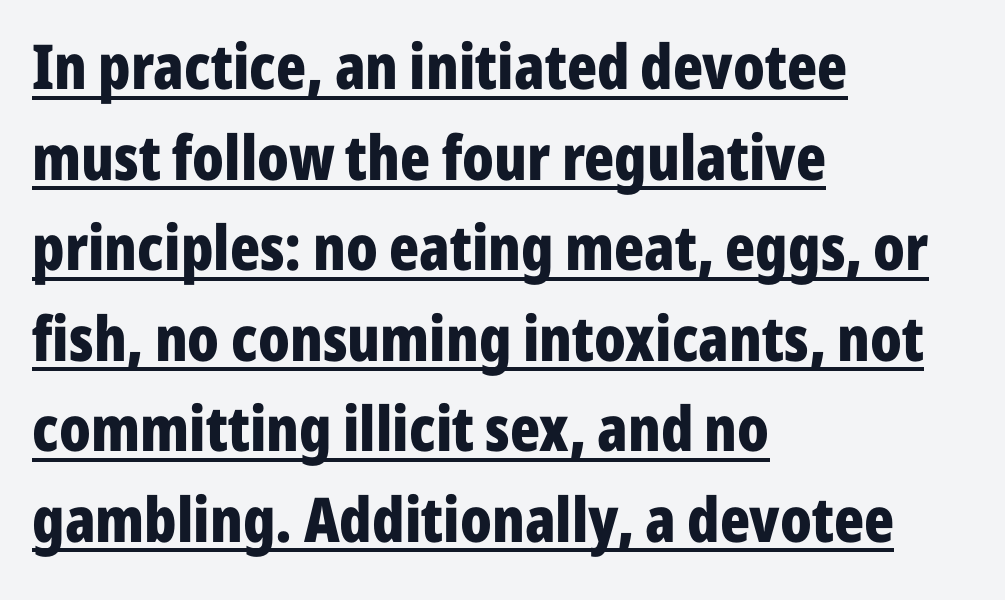
{"serif": "no", "italic": "no", "bold": "yes", "weight": "bold", "width": "condensed", "stroke_contrast": "low", "x_height": "medium", "monospaced": "no", "underline": "yes", "align": "left", "line_spacing": "normal", "line_spacing_ratio": 1.46, "letter_spacing": "normal", "letter_spacing_em": 0.0, "glyph_px": 62}
